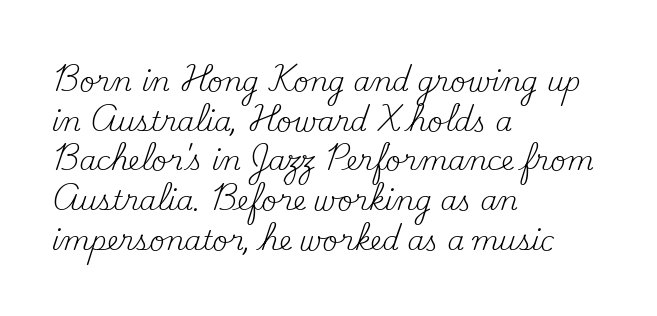
Q: Is the text bold? A: No.
Q: Is the text italic (slanted)? A: Yes.
Q: Is the text underlined? A: No.
Q: How is the paragraph aligned? A: Left-aligned.
Q: Is the spacing between letters normal or unusually wide? A: Normal.
Q: Is the spacing between lines tight, normal or loose? A: Normal.
